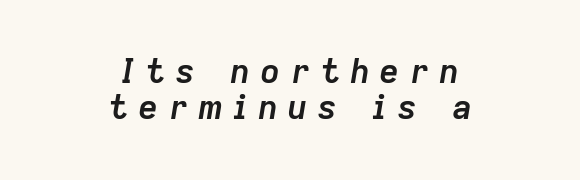
{"italic": "yes", "lean": "right", "slant_degrees": 9, "bold": "yes", "weight": "semibold", "width": "normal", "stroke_contrast": "low", "x_height": "medium", "monospaced": "no", "underline": "no", "align": "center", "line_spacing": "tight", "line_spacing_ratio": 1.06, "letter_spacing": "wide", "letter_spacing_em": 0.28, "glyph_px": 34}
